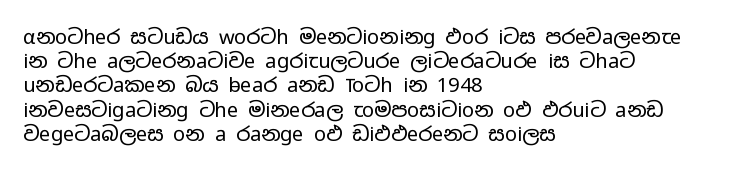
Q: Is the text bold? A: No.
Q: Is the text italic (slanted)? A: No, it is upright.
Q: Is the text underlined? A: No.
Q: How is the paragraph aligned? A: Left-aligned.
Q: Is the spacing between letters normal or unusually wide? A: Normal.
